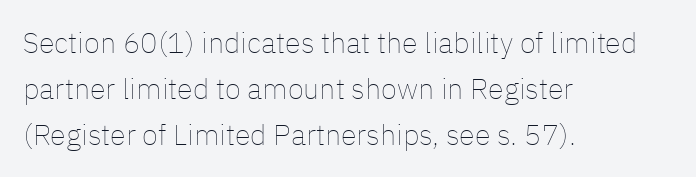
{"italic": "no", "bold": "no", "weight": "thin", "width": "normal", "stroke_contrast": "low", "x_height": "medium", "monospaced": "no", "underline": "no", "align": "left", "line_spacing": "normal", "line_spacing_ratio": 1.59, "letter_spacing": "normal", "letter_spacing_em": 0.0, "glyph_px": 29}
